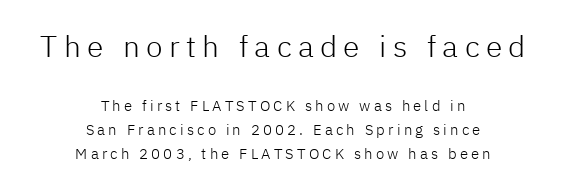
{"serif": "no", "italic": "no", "bold": "no", "weight": "light", "width": "normal", "stroke_contrast": "low", "x_height": "medium", "monospaced": "no", "underline": "no", "align": "center", "line_spacing": "normal", "line_spacing_ratio": 1.58, "letter_spacing": "wide", "letter_spacing_em": 0.21, "larger_block": "first", "size_ratio": 2.0, "glyph_px": 30}
